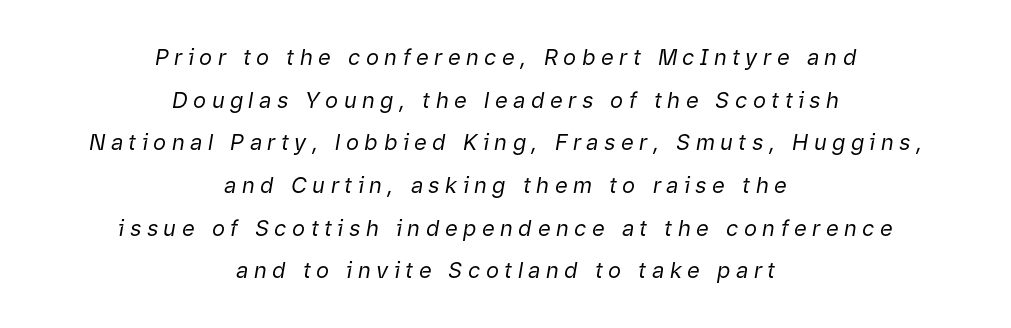
{"italic": "yes", "lean": "right", "slant_degrees": 9, "bold": "no", "underline": "no", "align": "center", "line_spacing": "loose", "line_spacing_ratio": 1.94, "letter_spacing": "wide", "letter_spacing_em": 0.25, "glyph_px": 22}
